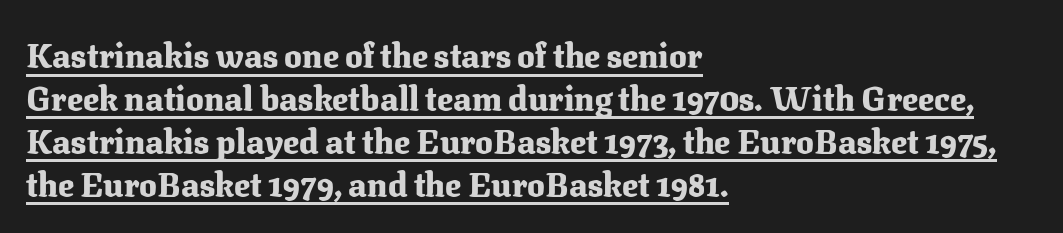
Quick note: interline space is typical. No extra tracking has been applied to these lines. Looks like someone drew a line under every word here. Thick stems and heavy bowls — unmistakably bold. This sample uses an upright cut, with every glyph sitting square on the baseline.
